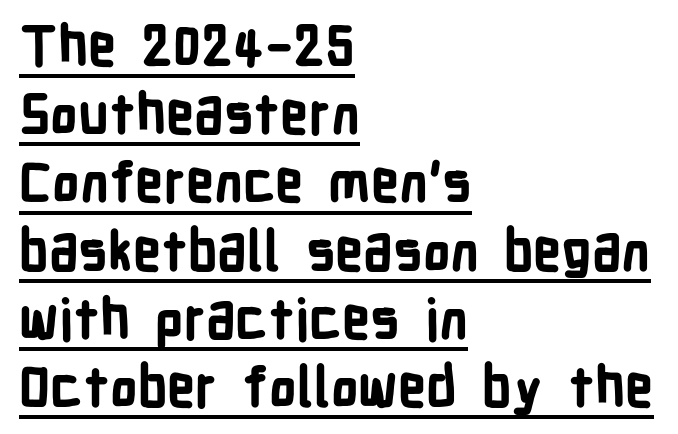
{"serif": "no", "italic": "no", "bold": "yes", "weight": "bold", "width": "condensed", "stroke_contrast": "low", "x_height": "medium", "monospaced": "no", "underline": "yes", "align": "left", "line_spacing_ratio": 1.24, "letter_spacing": "normal", "letter_spacing_em": 0.0, "glyph_px": 55}
